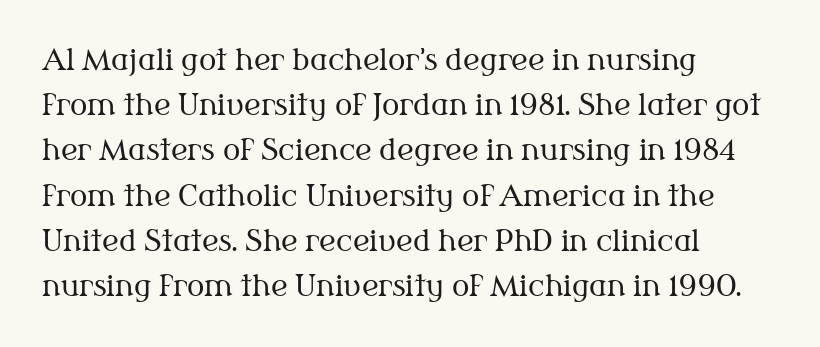
Q: Is the text bold? A: No.
Q: Is the text italic (slanted)? A: No, it is upright.
Q: Is the typeface a serif or a sans-serif typeface? A: Serif.
Q: Is the text underlined? A: No.
Q: How is the paragraph aligned? A: Left-aligned.
Q: Is the spacing between letters normal or unusually wide? A: Normal.
Q: Is the spacing between lines tight, normal or loose? A: Normal.
Q: Width (condensed, normal, or wide)? A: Normal.
Q: Stroke contrast? A: Medium.
Q: x-height? A: Medium.
Q: Monospaced? A: No.
